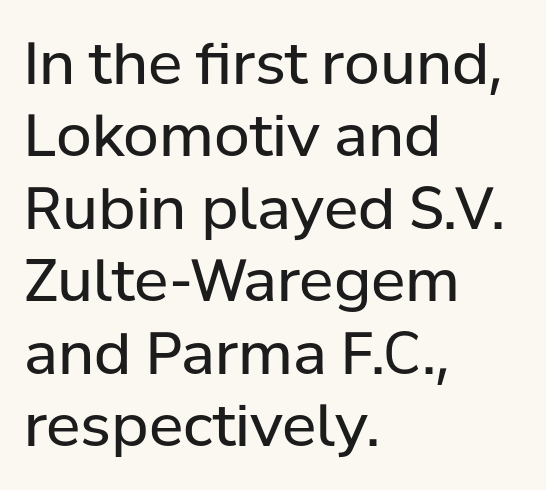
The image shows 58 px regular-weight sans-serif type, upright; set left-aligned, normal line spacing (1.25x), normal letter spacing, not underlined; low stroke contrast and a medium x-height.
